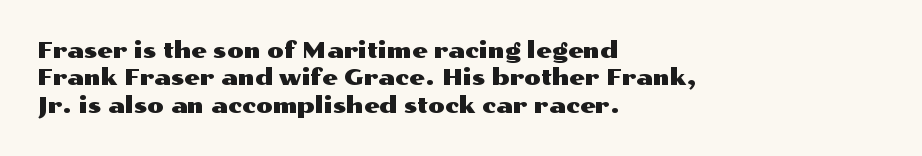
The lines are quadded left. Bare-footed words on every line. Notice how the stems are strictly vertical — no italics here. The gaps between neighbouring characters are ordinary and unremarkable.
